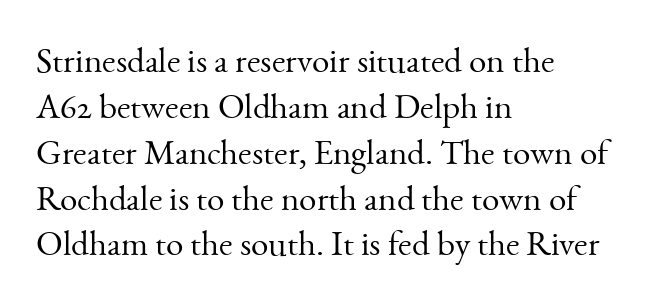
Q: Is the text bold? A: No.
Q: Is the text italic (slanted)? A: No, it is upright.
Q: Is the typeface a serif or a sans-serif typeface? A: Serif.
Q: Is the text underlined? A: No.
Q: How is the paragraph aligned? A: Left-aligned.
Q: Is the spacing between letters normal or unusually wide? A: Normal.
Q: Is the spacing between lines tight, normal or loose? A: Normal.
Q: Width (condensed, normal, or wide)? A: Normal.
Q: Stroke contrast? A: Medium.
Q: x-height? A: Small.
Q: Monospaced? A: No.
